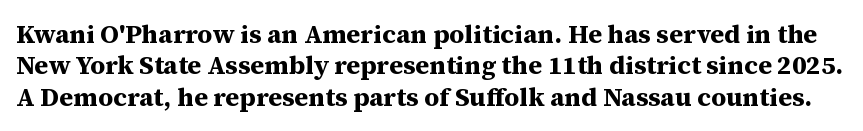
The image shows 26 px bold type, upright; set line spacing 1.21x, normal letter spacing, not underlined.
